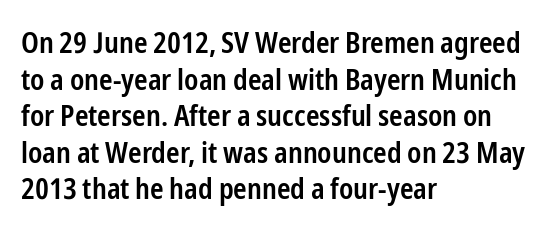
Its strokes are somewhat broadened, the hallmark of semibold type. Baseline-to-baseline distance is the conventional proportion of letter height. Where is the straight margin? On the left. The strip under each line holds only bare page. Here the glyphs are tracked normally, forming tight word shapes.
